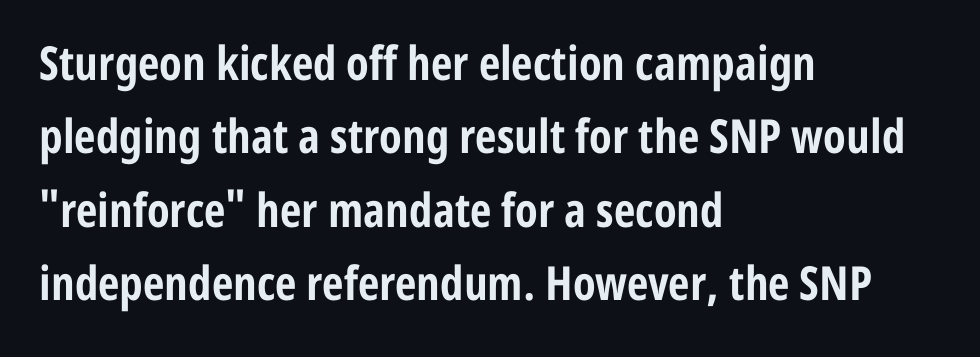
The image shows 47 px bold, condensed sans-serif type, upright; set left-aligned, normal line spacing (1.56x), normal letter spacing, not underlined; low stroke contrast and a medium x-height.
